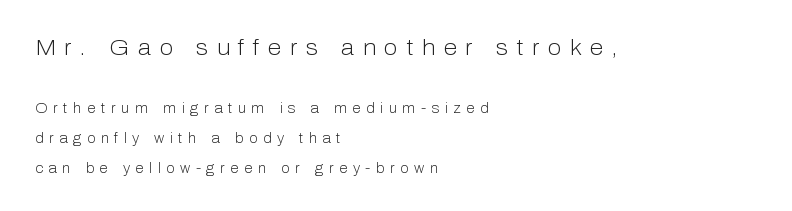
The image shows 22 px text type, upright; set left-aligned, loose line spacing (2.14x), unusually wide letter spacing (+0.39 em), not underlined; the first (top) block is 1.57x larger.
